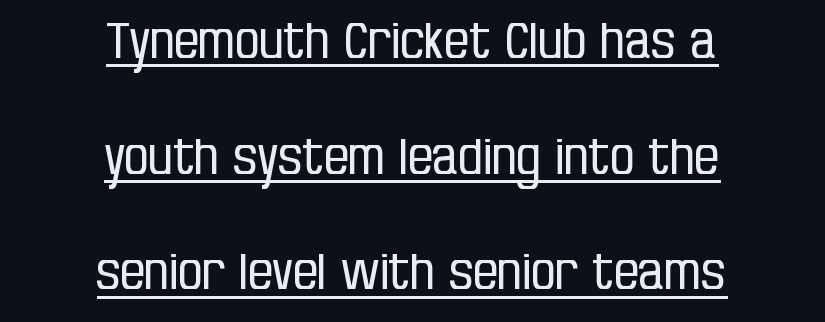
{"serif": "no", "italic": "no", "bold": "no", "weight": "regular", "width": "condensed", "stroke_contrast": "low", "x_height": "large", "monospaced": "no", "underline": "yes", "align": "center", "line_spacing": "loose", "line_spacing_ratio": 2.36, "letter_spacing": "normal", "letter_spacing_em": 0.0, "glyph_px": 49}
